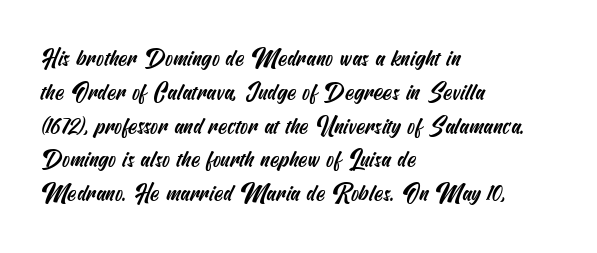
The image shows 23 px text type; set left-aligned, normal line spacing (1.47x), normal letter spacing, not underlined.
